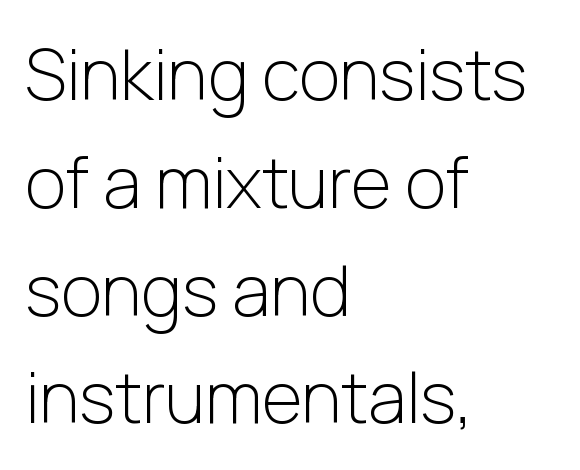
{"serif": "no", "italic": "no", "bold": "no", "weight": "light", "width": "normal", "stroke_contrast": "low", "x_height": "medium", "monospaced": "no", "underline": "no", "align": "left", "line_spacing": "normal", "line_spacing_ratio": 1.54, "letter_spacing": "normal", "letter_spacing_em": 0.0, "glyph_px": 70}
